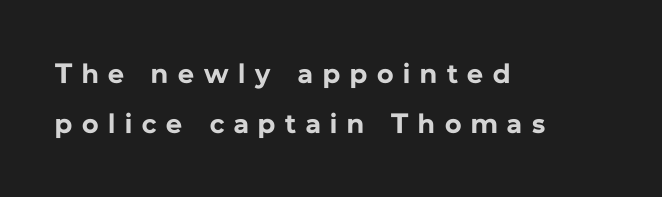
{"serif": "no", "italic": "no", "bold": "yes", "weight": "bold", "width": "normal", "stroke_contrast": "low", "x_height": "medium", "monospaced": "no", "underline": "no", "align": "left", "line_spacing_ratio": 1.79, "letter_spacing": "wide", "letter_spacing_em": 0.35, "glyph_px": 28}
